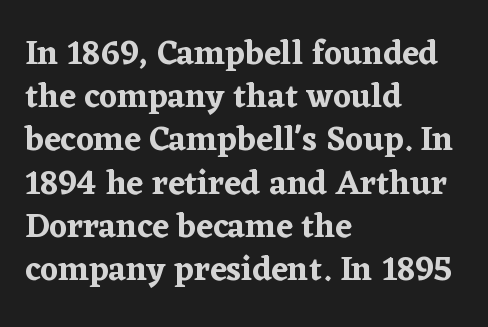
This sample uses plain, unmodified letter spacing. Notice how the passage keeps a crisp vertical edge on the left only. Is this a fixed-width face? No — the glyphs have proportional, varying widths. In terms of letterform style, serifs are clearly present. Italic: no, the glyphs are upright roman. Whoever set this chose a conventional vertical rhythm.
